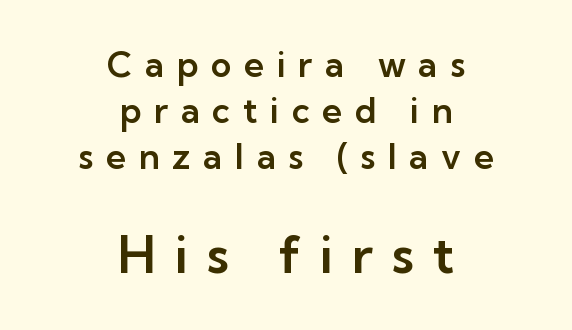
The image shows 52 px sans-serif type, upright; set centered, normal line spacing (1.31x), unusually wide letter spacing (+0.36 em), not underlined; the second (bottom) block is 1.49x larger; low stroke contrast and a medium x-height.
